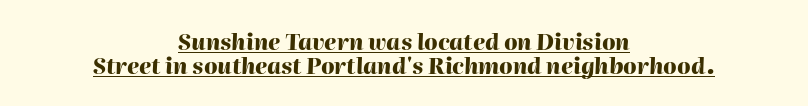
{"italic": "yes", "lean": "right", "slant_degrees": 2, "bold": "yes", "underline": "yes", "align": "center", "line_spacing": "tight", "line_spacing_ratio": 1.11, "letter_spacing": "normal", "letter_spacing_em": 0.0, "glyph_px": 22}
